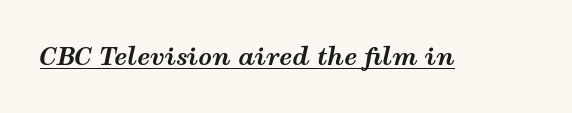
The image shows 24 px bold type, italic (leaning right); set normal letter spacing, underlined.
